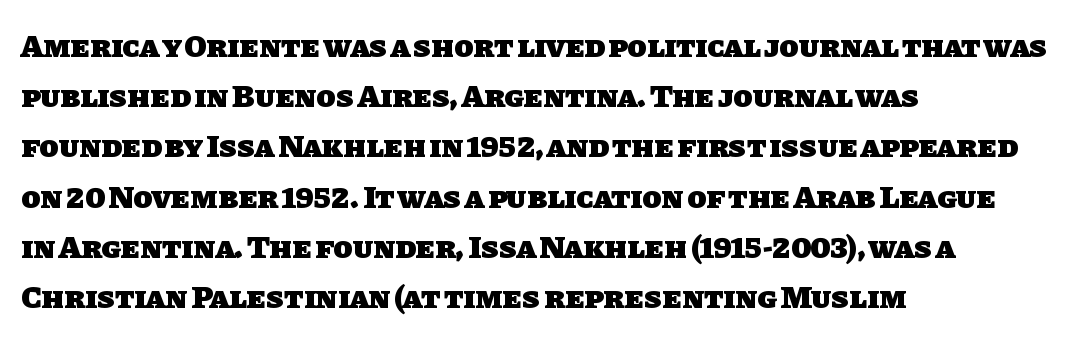
{"serif": "no", "bold": "yes", "weight": "heavy", "width": "normal", "stroke_contrast": "low", "x_height": "large", "monospaced": "no", "underline": "no", "align": "left", "line_spacing": "normal", "line_spacing_ratio": 1.57, "letter_spacing": "normal", "letter_spacing_em": 0.0, "glyph_px": 32}
